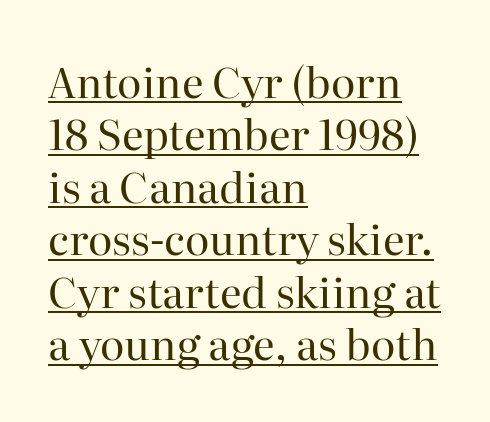
Q: Is the text bold? A: No.
Q: Is the text italic (slanted)? A: No, it is upright.
Q: Is the typeface a serif or a sans-serif typeface? A: Serif.
Q: Is the text underlined? A: Yes.
Q: How is the paragraph aligned? A: Left-aligned.
Q: Is the spacing between letters normal or unusually wide? A: Normal.
Q: Is the spacing between lines tight, normal or loose? A: Normal.
Q: Width (condensed, normal, or wide)? A: Normal.
Q: Stroke contrast? A: High.
Q: x-height? A: Medium.
Q: Monospaced? A: No.
